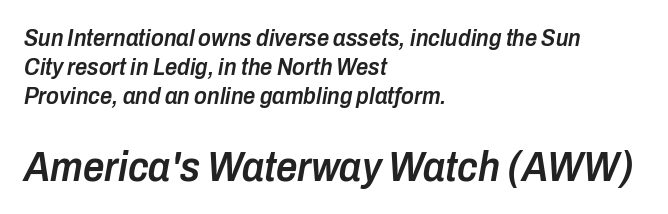
Observe the ordinary spacing: letters are neighbours, not strangers. Notice how the passage keeps a crisp vertical edge on the left only. The string is rendered with underlining switched off. Look at the glyph heights: the lower group is clearly the bigger setting.
